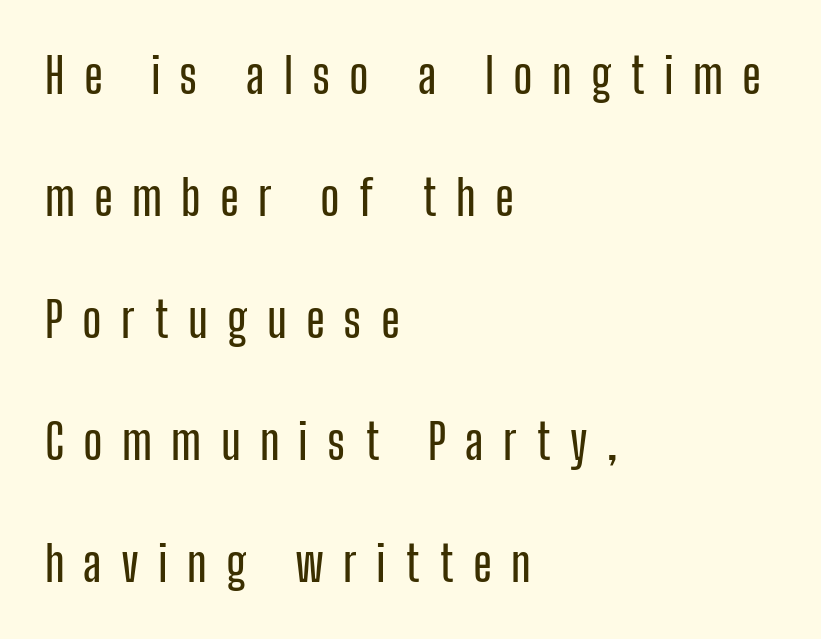
{"serif": "no", "italic": "no", "width": "condensed", "stroke_contrast": "low", "x_height": "medium", "monospaced": "no", "underline": "no", "align": "left", "line_spacing": "loose", "line_spacing_ratio": 2.49, "letter_spacing": "wide", "letter_spacing_em": 0.39, "glyph_px": 49}
